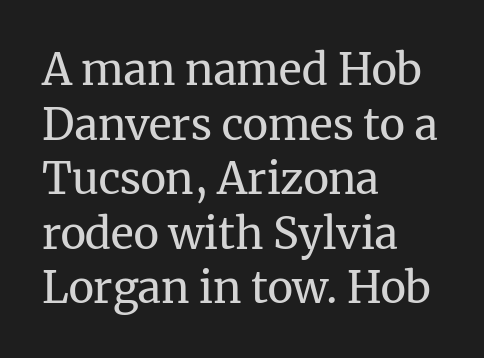
The image shows 43 px regular-weight serif type, upright; set left-aligned, normal line spacing (1.27x), normal letter spacing, not underlined; medium stroke contrast and a medium x-height.
